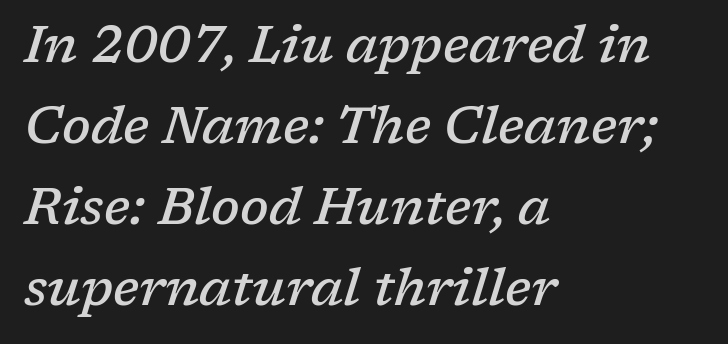
The image shows 51 px semibold serif type, italic (leaning right); set left-aligned, normal line spacing (1.59x), normal letter spacing, not underlined; low stroke contrast and a medium x-height.
